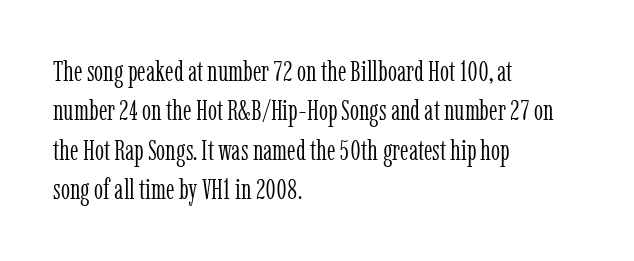
Q: Is the text bold? A: No.
Q: Is the text italic (slanted)? A: No, it is upright.
Q: Is the typeface a serif or a sans-serif typeface? A: Serif.
Q: Is the text underlined? A: No.
Q: How is the paragraph aligned? A: Left-aligned.
Q: Is the spacing between letters normal or unusually wide? A: Normal.
Q: Is the spacing between lines tight, normal or loose? A: Normal.
Q: Width (condensed, normal, or wide)? A: Condensed.
Q: Stroke contrast? A: Low.
Q: x-height? A: Medium.
Q: Monospaced? A: No.
